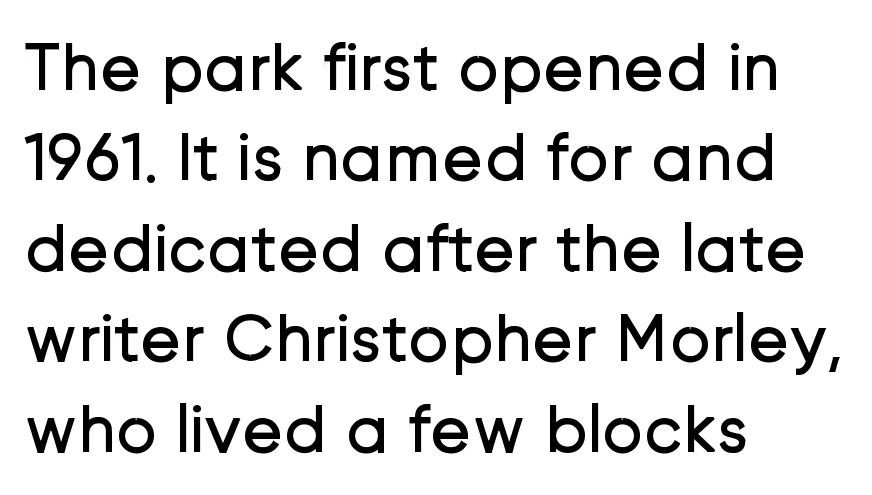
Q: Is the text bold? A: No.
Q: Is the text italic (slanted)? A: No, it is upright.
Q: Is the typeface a serif or a sans-serif typeface? A: Sans-serif.
Q: Is the text underlined? A: No.
Q: How is the paragraph aligned? A: Left-aligned.
Q: Is the spacing between letters normal or unusually wide? A: Normal.
Q: Is the spacing between lines tight, normal or loose? A: Normal.
Q: Width (condensed, normal, or wide)? A: Normal.
Q: Stroke contrast? A: Low.
Q: x-height? A: Medium.
Q: Monospaced? A: No.
